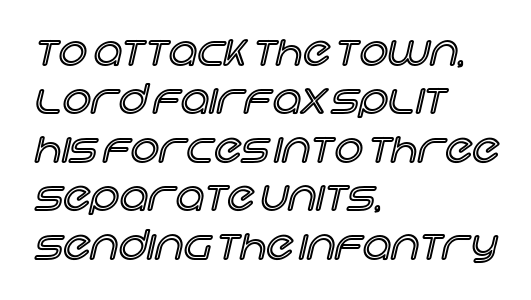
Each letter keeps its own natural width here, so spacing adapts to shape. The text block is weighted toward the left margin, trailing off unevenly rightward. Students, note that the glyphs here touch the page at normal intervals. Just letters on the line, the space beneath them empty.
